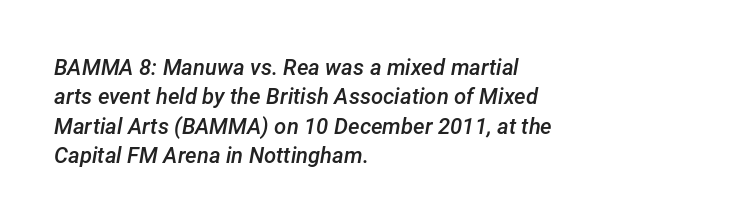
Q: Is the text bold? A: Semi-bold.
Q: Is the text italic (slanted)? A: Yes, it leans right by about 12 degrees.
Q: Is the text underlined? A: No.
Q: How is the paragraph aligned? A: Left-aligned.
Q: Is the spacing between letters normal or unusually wide? A: Normal.
Q: Is the spacing between lines tight, normal or loose? A: Normal.
